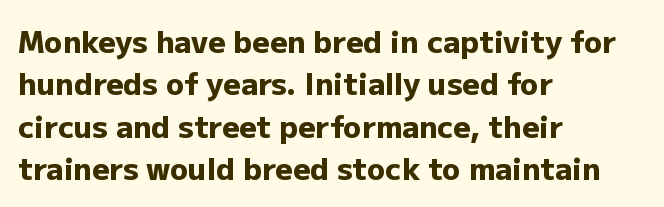
Q: Is the text bold? A: Yes.
Q: Is the text italic (slanted)? A: No, it is upright.
Q: Is the typeface a serif or a sans-serif typeface? A: Sans-serif.
Q: Is the text underlined? A: No.
Q: How is the paragraph aligned? A: Left-aligned.
Q: Is the spacing between letters normal or unusually wide? A: Normal.
Q: Is the spacing between lines tight, normal or loose? A: Normal.
Q: Width (condensed, normal, or wide)? A: Normal.
Q: Stroke contrast? A: Low.
Q: x-height? A: Medium.
Q: Monospaced? A: No.
